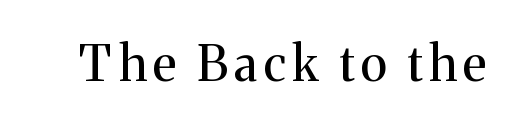
Is there any slant? The stems are plumb. You could not count columns in this text — the font is proportionally spaced. Words float on clear page, feet unadorned. No heavy texture on the line: the type isn't bold.
